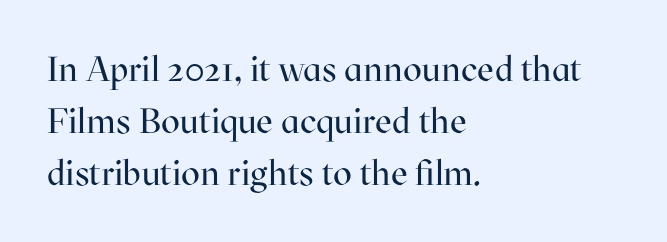
The image shows 35 px regular-weight serif type, upright; set left-aligned, normal line spacing (1.49x), normal letter spacing, not underlined; high stroke contrast and a medium x-height.
